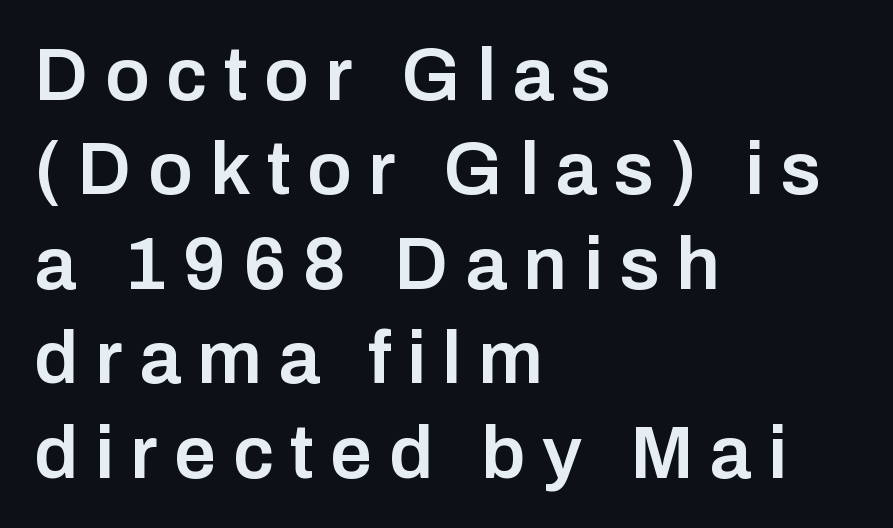
The image shows 75 px semibold sans-serif type, upright; set left-aligned, normal line spacing (1.26x), unusually wide letter spacing (+0.22 em), not underlined; low stroke contrast and a medium x-height.
